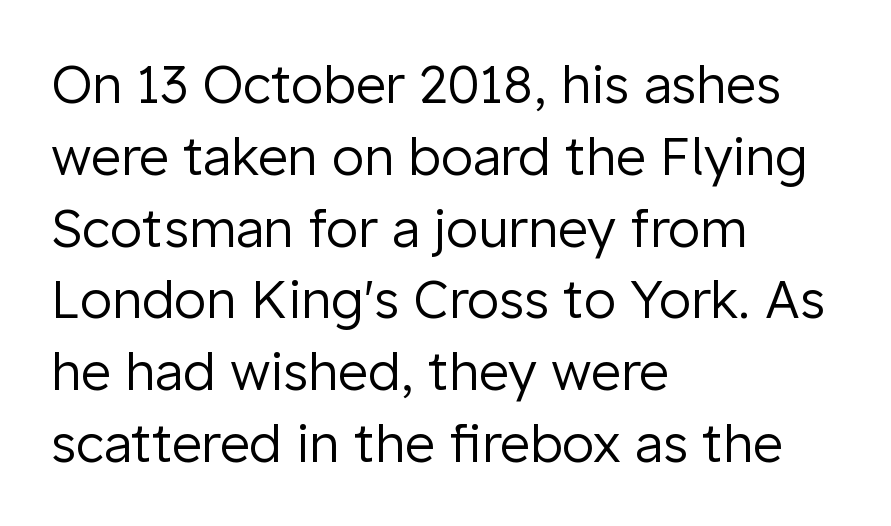
The compositor pushed each line to the left boundary. You can tell it's not italic because the verticals are truly vertical. This rendering features lettering with no underline. One glance says typical: line gaps are just what's usual.
